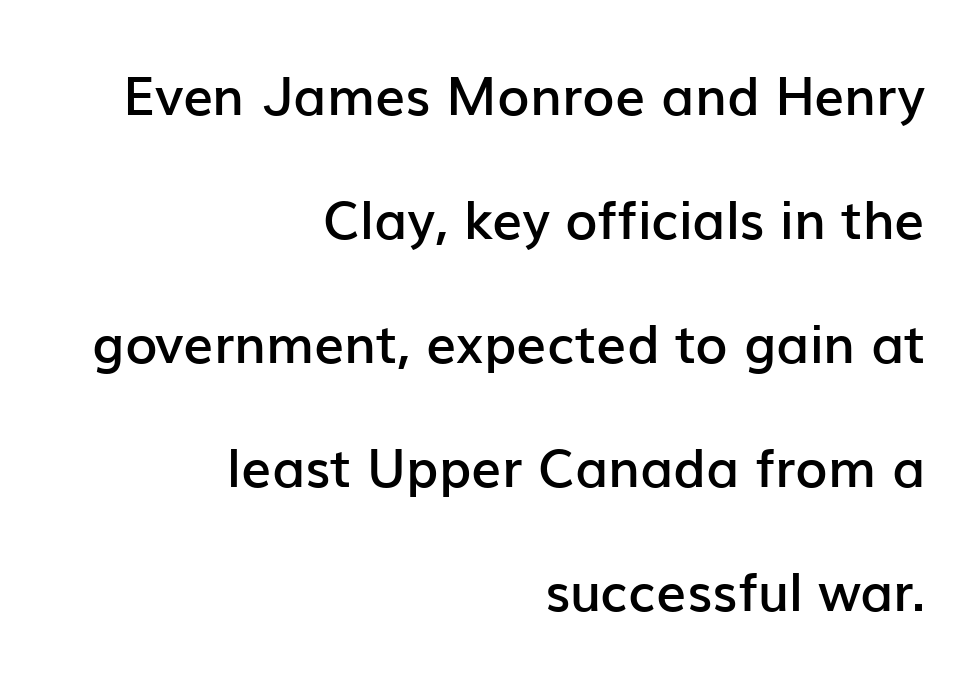
{"serif": "no", "italic": "no", "bold": "semi", "weight": "semibold", "width": "normal", "stroke_contrast": "low", "x_height": "medium", "monospaced": "no", "underline": "no", "align": "right", "line_spacing": "loose", "line_spacing_ratio": 2.34, "letter_spacing": "normal", "letter_spacing_em": 0.0, "glyph_px": 53}
